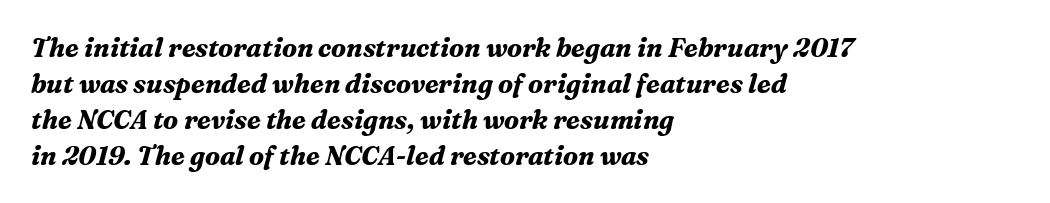
The face used here has a pronounced slope to its letters. The font is running at its bold setting. Layout note: lines flush left. The letters sit at their default tracking, neither squeezed nor spread. Whoever set this chose a conventional vertical rhythm.
